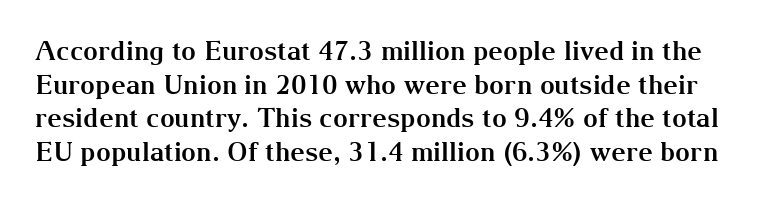
Q: Is the text bold? A: Yes.
Q: Is the text italic (slanted)? A: No, it is upright.
Q: Is the text underlined? A: No.
Q: Is the spacing between letters normal or unusually wide? A: Normal.
Q: Is the spacing between lines tight, normal or loose? A: Normal.
